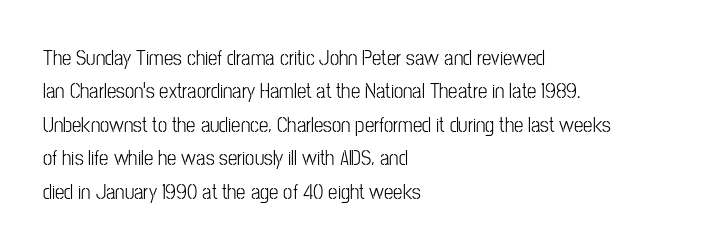
How would I describe the line gaps? Plain and ordinary. Weight: in the light-to-regular range. The type is set solid horizontally, with unmodified tracking. The lines are quadded left.
